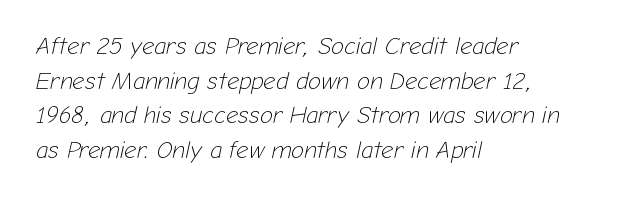
The image shows 24 px text type, italic (leaning right); set left-aligned, normal line spacing (1.44x), normal letter spacing, not underlined.
